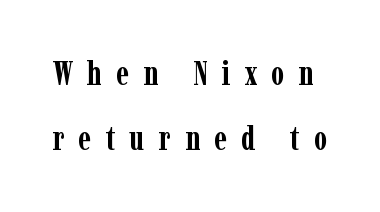
You could not count columns in this text — the font is proportionally spaced. Designer's note — italics off, roman on. No word sits above an underline. There is plenty of visible air inserted between adjacent glyphs. Baseline-to-baseline distance is far greater than the letter height. You can tell from the footed stems that serif type was used.
